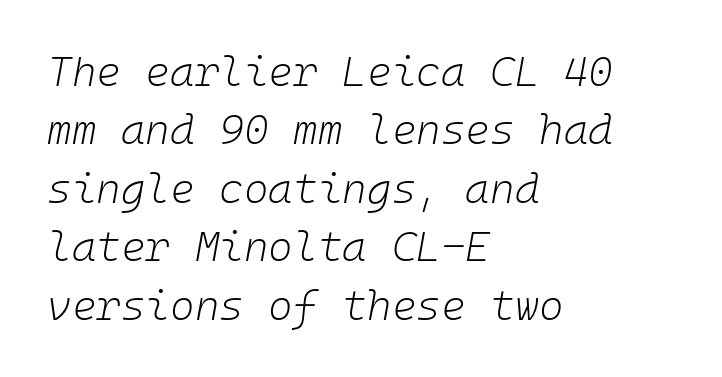
Q: Is the text bold? A: No.
Q: Is the text italic (slanted)? A: Yes, it leans right by about 10 degrees.
Q: Is the text underlined? A: No.
Q: How is the paragraph aligned? A: Left-aligned.
Q: Is the spacing between letters normal or unusually wide? A: Normal.
Q: Is the spacing between lines tight, normal or loose? A: Normal.
Q: Width (condensed, normal, or wide)? A: Normal.
Q: Stroke contrast? A: Low.
Q: x-height? A: Medium.
Q: Monospaced? A: Yes.
